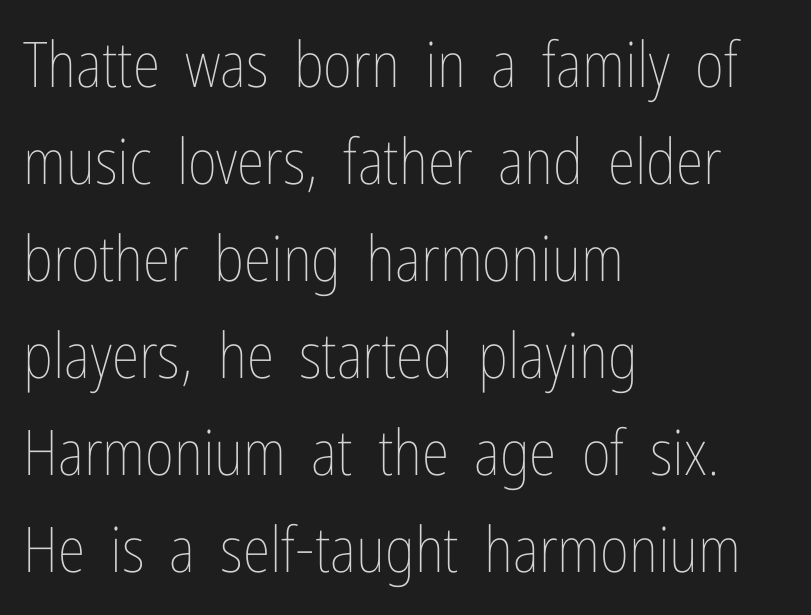
{"italic": "no", "bold": "no", "weight": "thin", "width": "condensed", "stroke_contrast": "low", "x_height": "medium", "monospaced": "no", "underline": "no", "align": "left", "line_spacing": "normal", "line_spacing_ratio": 1.54, "letter_spacing": "normal", "letter_spacing_em": 0.0, "glyph_px": 63}
